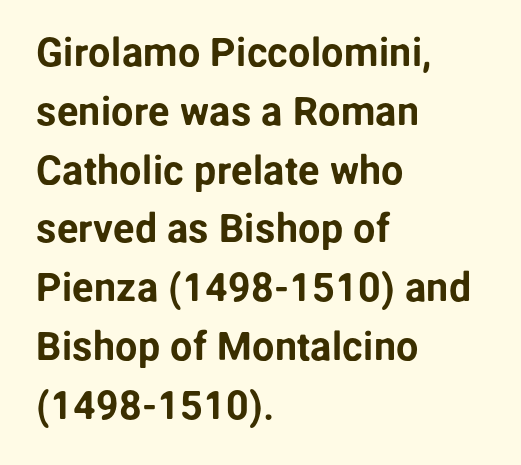
{"serif": "no", "italic": "no", "width": "normal", "stroke_contrast": "low", "x_height": "medium", "monospaced": "no", "underline": "no", "align": "left", "line_spacing": "normal", "line_spacing_ratio": 1.47, "letter_spacing": "normal", "letter_spacing_em": 0.0, "glyph_px": 40}
